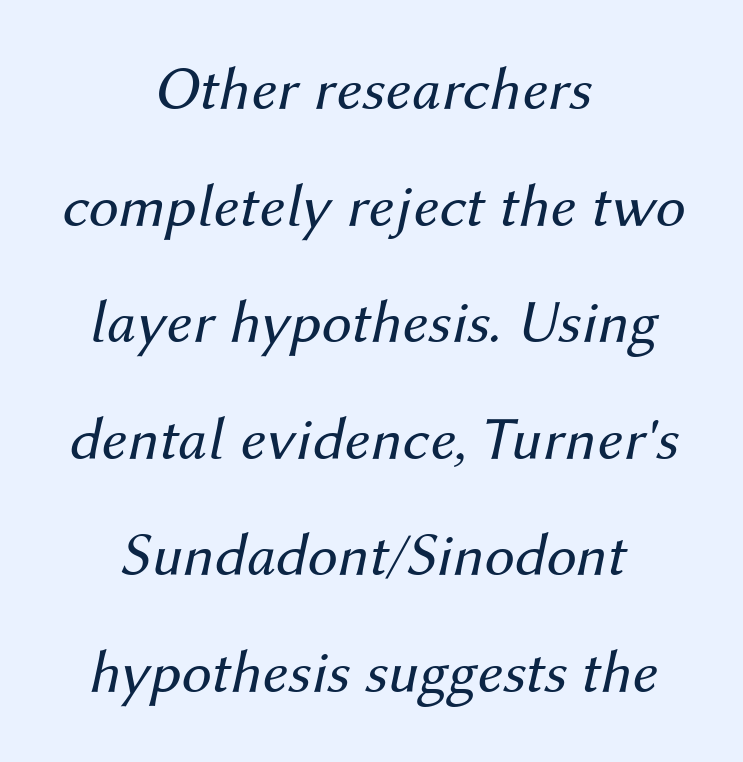
The image shows 61 px regular-weight type, italic (leaning right); set centered, loose line spacing (1.91x), normal letter spacing, not underlined; medium stroke contrast and a medium x-height.
